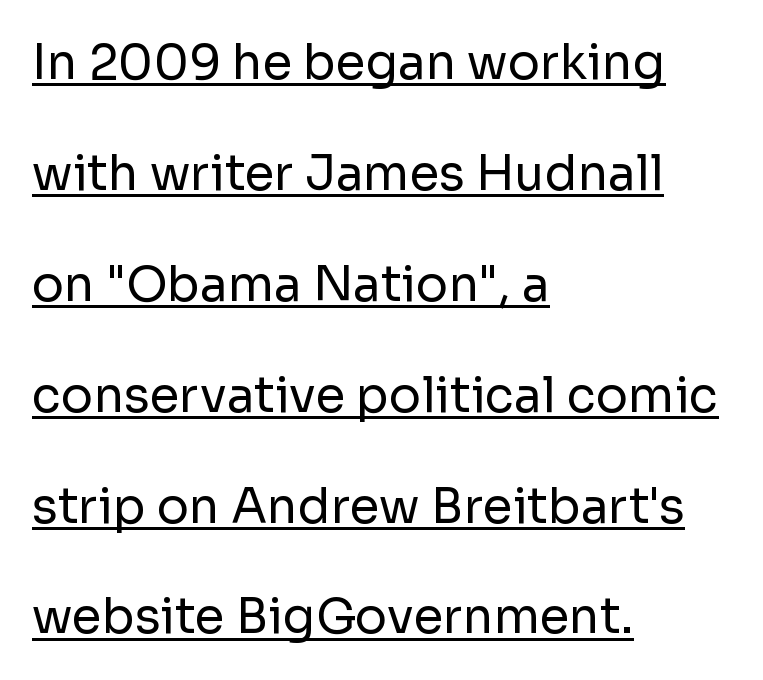
The image shows 48 px regular-weight sans-serif type, upright; set left-aligned, loose line spacing (2.31x), normal letter spacing, underlined; low stroke contrast and a medium x-height.
